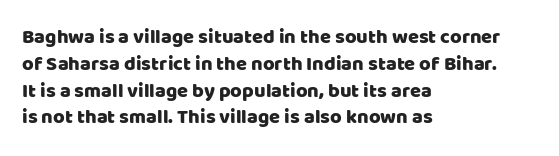
Q: Is the text italic (slanted)? A: No, it is upright.
Q: Is the text underlined? A: No.
Q: How is the paragraph aligned? A: Left-aligned.
Q: Is the spacing between letters normal or unusually wide? A: Normal.
Q: Is the spacing between lines tight, normal or loose? A: Normal.
